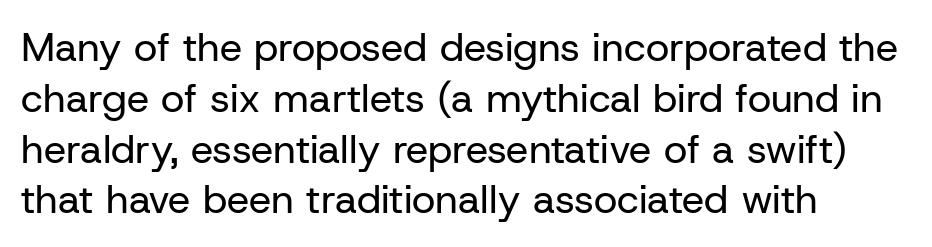
Q: Is the text bold? A: No.
Q: Is the text italic (slanted)? A: No, it is upright.
Q: Is the typeface a serif or a sans-serif typeface? A: Sans-serif.
Q: Is the text underlined? A: No.
Q: How is the paragraph aligned? A: Left-aligned.
Q: Is the spacing between letters normal or unusually wide? A: Normal.
Q: Is the spacing between lines tight, normal or loose? A: Normal.
Q: Width (condensed, normal, or wide)? A: Normal.
Q: Stroke contrast? A: Low.
Q: x-height? A: Medium.
Q: Monospaced? A: No.
